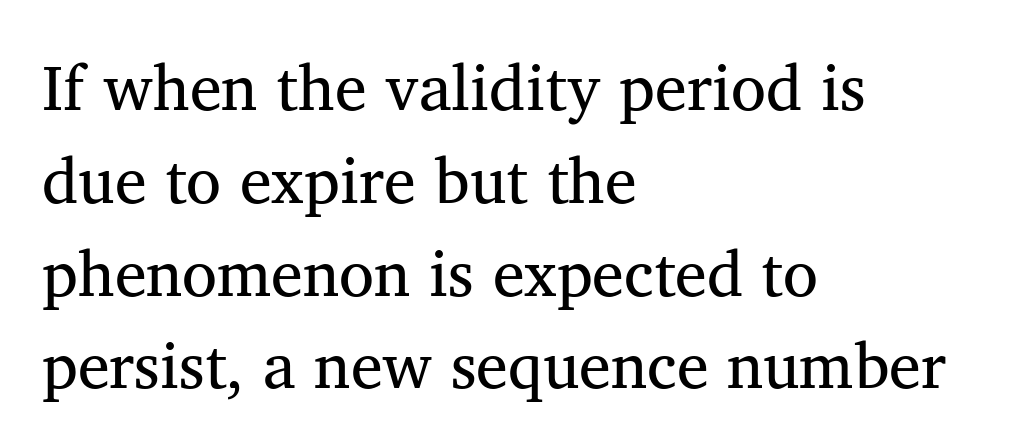
The image shows 64 px regular-weight serif type, upright; set left-aligned, normal line spacing (1.45x), normal letter spacing, not underlined; medium stroke contrast and a medium x-height.
